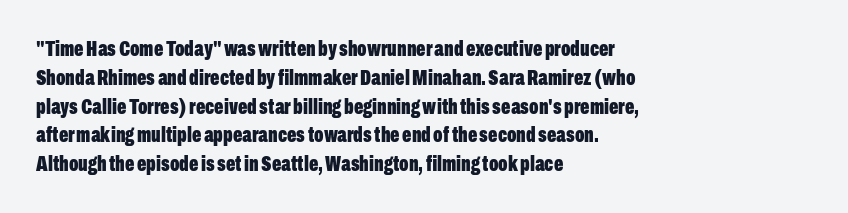
The image shows 22 px bold type, upright; set left-aligned, normal line spacing (1.31x), normal letter spacing, not underlined.
